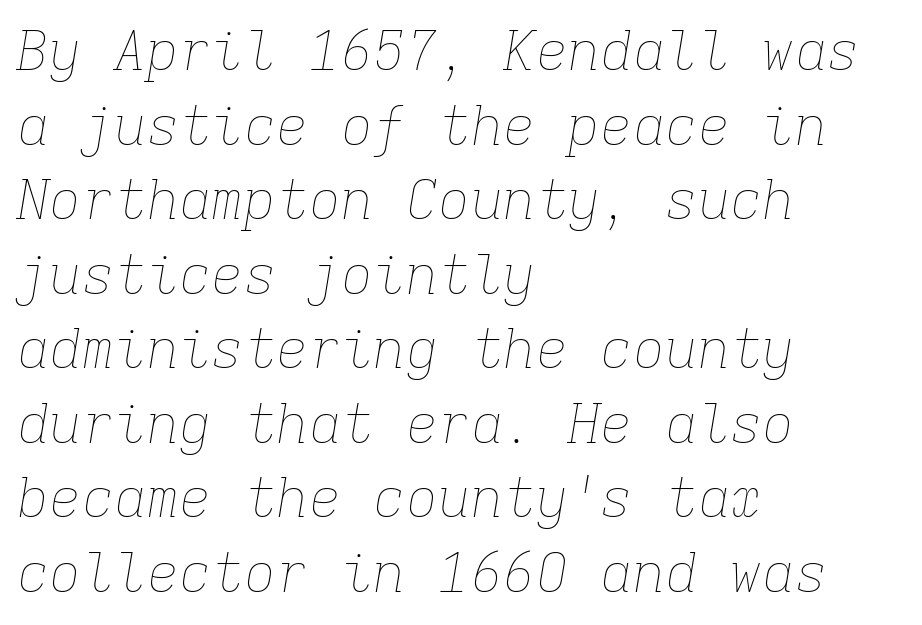
{"italic": "yes", "lean": "right", "slant_degrees": 9, "bold": "no", "weight": "thin", "width": "normal", "stroke_contrast": "low", "x_height": "medium", "monospaced": "yes", "underline": "no", "align": "left", "line_spacing": "normal", "line_spacing_ratio": 1.38, "letter_spacing": "normal", "letter_spacing_em": 0.0, "glyph_px": 54}
